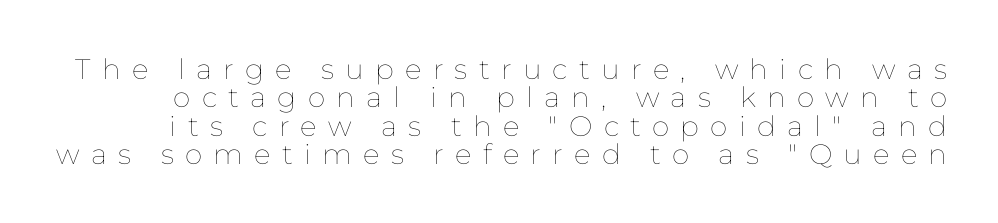
Q: Is the text bold? A: No.
Q: Is the text italic (slanted)? A: No, it is upright.
Q: Is the text underlined? A: No.
Q: Is the spacing between letters normal or unusually wide? A: Unusually wide.
Q: Is the spacing between lines tight, normal or loose? A: Tight.
Q: Width (condensed, normal, or wide)? A: Normal.
Q: Stroke contrast? A: Low.
Q: x-height? A: Medium.
Q: Monospaced? A: No.
